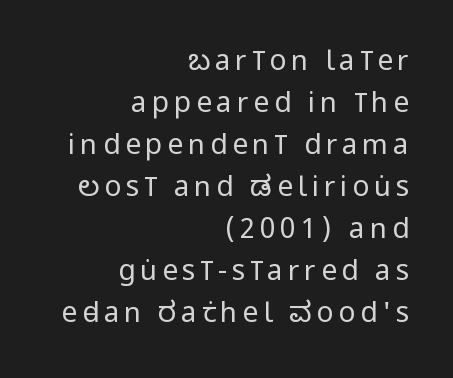
Each stroke keeps to a modest, everyday thickness or less. Italic: no, the glyphs are upright roman. Note the varied advance widths — an 'i' is clearly narrower than an 'm'. Short and long lines alike share a common ending point at right. Leading: standard.
